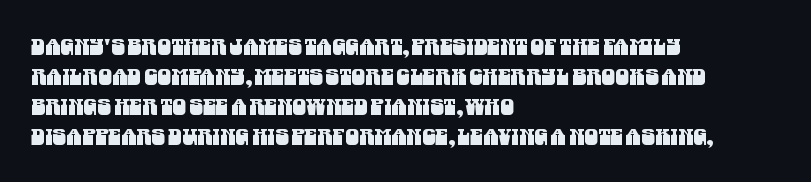
Q: Is the text underlined? A: No.
Q: How is the paragraph aligned? A: Left-aligned.
Q: Is the spacing between letters normal or unusually wide? A: Normal.
Q: Is the spacing between lines tight, normal or loose? A: Normal.
